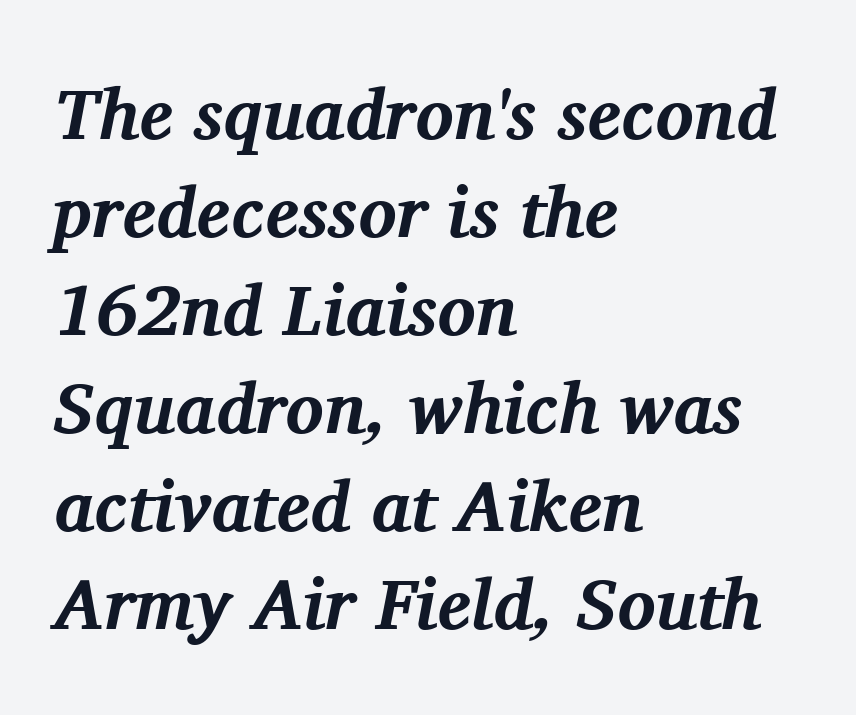
Q: Is the text bold? A: Yes.
Q: Is the text italic (slanted)? A: Yes, it leans right by about 11 degrees.
Q: Is the typeface a serif or a sans-serif typeface? A: Serif.
Q: Is the text underlined? A: No.
Q: How is the paragraph aligned? A: Left-aligned.
Q: Is the spacing between letters normal or unusually wide? A: Normal.
Q: Is the spacing between lines tight, normal or loose? A: Normal.
Q: Width (condensed, normal, or wide)? A: Normal.
Q: Stroke contrast? A: Medium.
Q: x-height? A: Medium.
Q: Monospaced? A: No.
